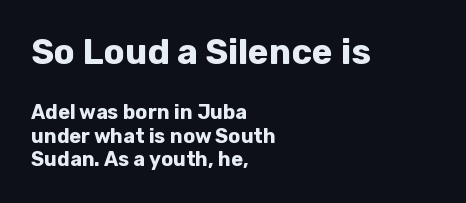
Posture: straight, roman, zero tilt. Look at the glyph heights: the upper group is clearly the bigger setting. The glyphs are unaccompanied by any horizontal stroke below them. Observe the ordinary spacing: letters are neighbours, not strangers. Every letter is thick-stroked: bold, no question. This rendering employs a face without finishing strokes, i.e., a sans-serif.
